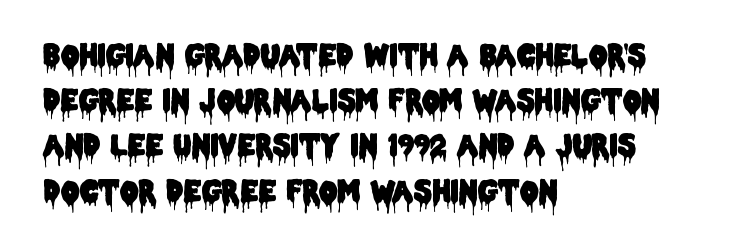
Q: Is the text italic (slanted)? A: No, it is upright.
Q: Is the typeface a serif or a sans-serif typeface? A: Sans-serif.
Q: Is the text underlined? A: No.
Q: How is the paragraph aligned? A: Left-aligned.
Q: Is the spacing between letters normal or unusually wide? A: Normal.
Q: Is the spacing between lines tight, normal or loose? A: Normal.
Q: Width (condensed, normal, or wide)? A: Condensed.
Q: Stroke contrast? A: Low.
Q: x-height? A: Large.
Q: Monospaced? A: No.
